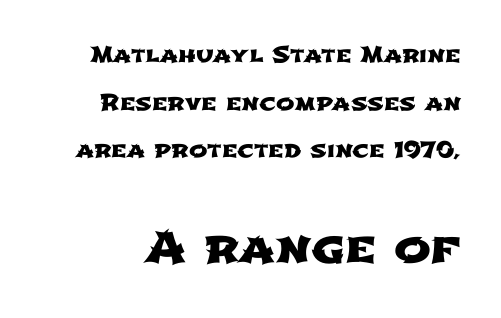
Q: Is the typeface a serif or a sans-serif typeface? A: Sans-serif.
Q: Is the text underlined? A: No.
Q: Is the spacing between letters normal or unusually wide? A: Normal.
Q: Is the spacing between lines tight, normal or loose? A: Loose.
Q: Which block of text is set in a larger size, the first (top) or the second (bottom)? A: The second (bottom) one.
Q: Width (condensed, normal, or wide)? A: Wide.
Q: Stroke contrast? A: Low.
Q: x-height? A: Medium.
Q: Monospaced? A: No.
